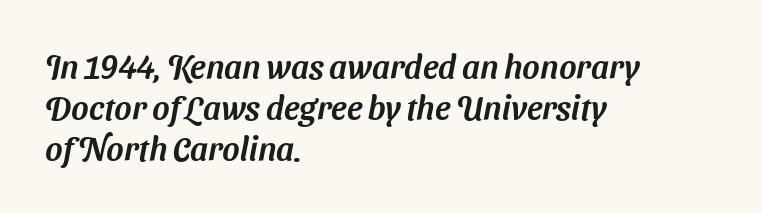
{"serif": "no", "width": "normal", "stroke_contrast": "medium", "x_height": "medium", "monospaced": "no", "underline": "no", "align": "left", "line_spacing": "normal", "line_spacing_ratio": 1.25, "letter_spacing": "normal", "letter_spacing_em": 0.0, "glyph_px": 33}
